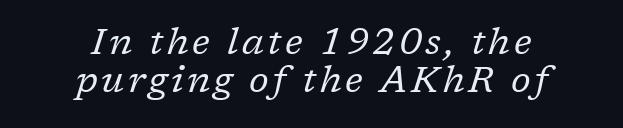
The image shows 37 px regular-weight serif type, italic (leaning right); set centered, tight line spacing (1.02x), not underlined; low stroke contrast and a medium x-height.
